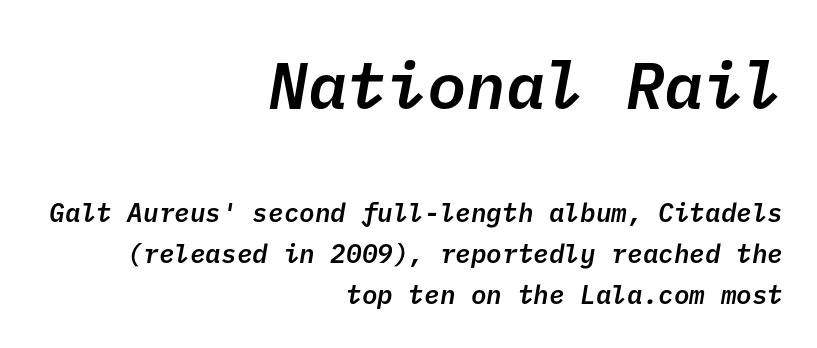
Q: Is the text bold? A: Semi-bold.
Q: Is the typeface a serif or a sans-serif typeface? A: Sans-serif.
Q: Is the text underlined? A: No.
Q: How is the paragraph aligned? A: Right-aligned.
Q: Is the spacing between letters normal or unusually wide? A: Normal.
Q: Is the spacing between lines tight, normal or loose? A: Normal.
Q: Which block of text is set in a larger size, the first (top) or the second (bottom)? A: The first (top) one.
Q: Width (condensed, normal, or wide)? A: Normal.
Q: Stroke contrast? A: Low.
Q: x-height? A: Medium.
